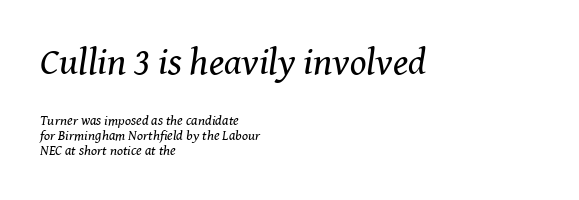
{"serif": "yes", "italic": "yes", "lean": "right", "slant_degrees": 8, "bold": "no", "weight": "regular", "width": "normal", "stroke_contrast": "medium", "x_height": "medium", "monospaced": "no", "underline": "no", "align": "left", "line_spacing": "tight", "line_spacing_ratio": 1.09, "letter_spacing": "normal", "letter_spacing_em": 0.0, "larger_block": "first", "size_ratio": 2.71, "glyph_px": 38}
